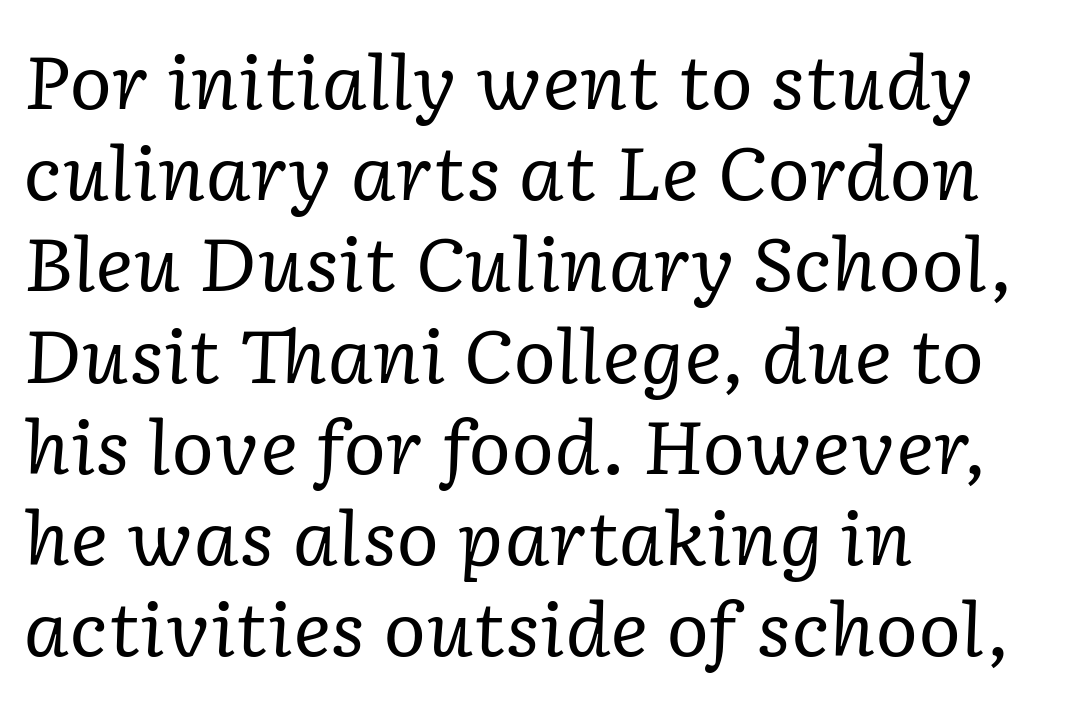
Q: Is the text bold? A: No.
Q: Is the text italic (slanted)? A: Yes, it leans right by about 2 degrees.
Q: Is the typeface a serif or a sans-serif typeface? A: Serif.
Q: Is the text underlined? A: No.
Q: How is the paragraph aligned? A: Left-aligned.
Q: Is the spacing between letters normal or unusually wide? A: Normal.
Q: Is the spacing between lines tight, normal or loose? A: Normal.
Q: Width (condensed, normal, or wide)? A: Normal.
Q: Stroke contrast? A: Low.
Q: x-height? A: Medium.
Q: Monospaced? A: No.
